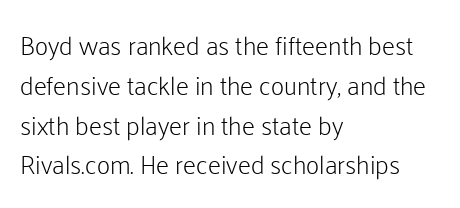
Q: Is the text bold? A: No.
Q: Is the text italic (slanted)? A: No, it is upright.
Q: Is the text underlined? A: No.
Q: How is the paragraph aligned? A: Left-aligned.
Q: Is the spacing between letters normal or unusually wide? A: Normal.
Q: Is the spacing between lines tight, normal or loose? A: Normal.
